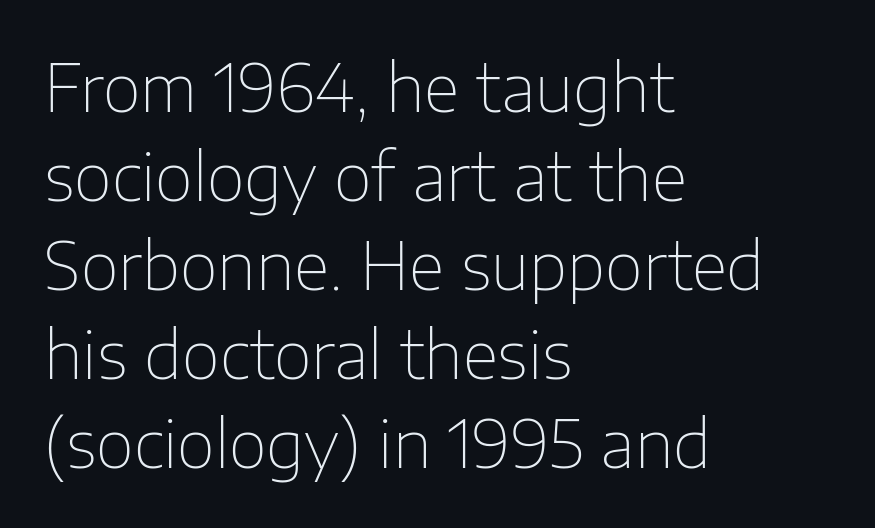
Q: Is the text bold? A: No.
Q: Is the text italic (slanted)? A: No, it is upright.
Q: Is the typeface a serif or a sans-serif typeface? A: Sans-serif.
Q: Is the text underlined? A: No.
Q: How is the paragraph aligned? A: Left-aligned.
Q: Is the spacing between letters normal or unusually wide? A: Normal.
Q: Is the spacing between lines tight, normal or loose? A: Normal.
Q: Width (condensed, normal, or wide)? A: Normal.
Q: Stroke contrast? A: Low.
Q: x-height? A: Medium.
Q: Monospaced? A: No.
